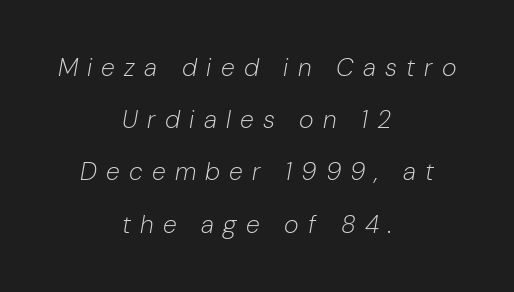
The image shows 25 px text type, italic (leaning right); set centered, loose line spacing (2.09x), unusually wide letter spacing (+0.37 em), not underlined.
